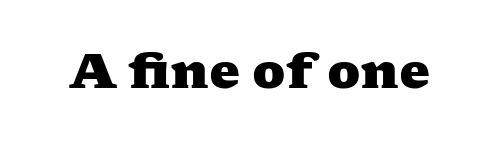
The passage shown is typed in a proportional face where columns would drift. Its strokes are broad and dark, the hallmark of bold type. This sample uses a serif face. Beneath every word, the page is bare. Default kerning and tracking; the words read as compact shapes.
